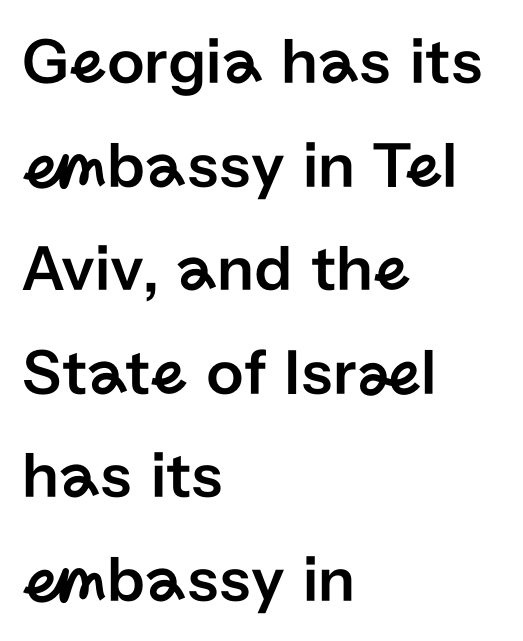
The image shows 66 px sans-serif type, upright; set left-aligned, normal line spacing (1.57x), normal letter spacing, not underlined; low stroke contrast and a medium x-height.
